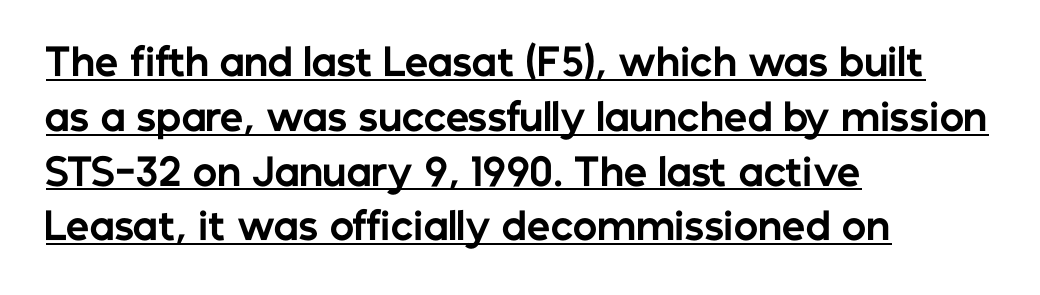
Q: Is the text bold? A: Yes.
Q: Is the text italic (slanted)? A: No, it is upright.
Q: Is the typeface a serif or a sans-serif typeface? A: Sans-serif.
Q: Is the text underlined? A: Yes.
Q: How is the paragraph aligned? A: Left-aligned.
Q: Is the spacing between letters normal or unusually wide? A: Normal.
Q: Is the spacing between lines tight, normal or loose? A: Normal.
Q: Width (condensed, normal, or wide)? A: Normal.
Q: Stroke contrast? A: Low.
Q: x-height? A: Medium.
Q: Monospaced? A: No.
